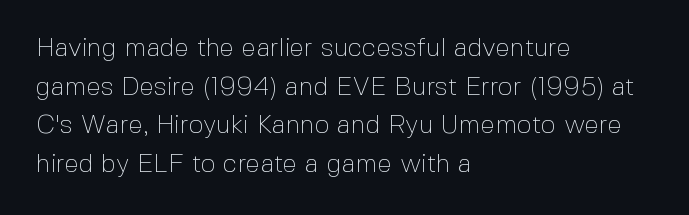
Posture: vertical. The weight tops out at a normal text grade. Words appear dense and cohesive because spacing is normal. If you drew a ruler down the left edge, every line would touch it. Line spacing here is normal. Underline: absent.
